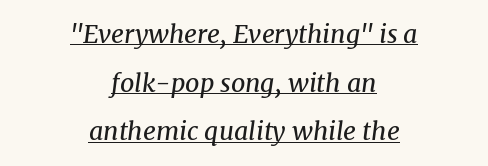
The image shows 25 px text type, italic (leaning right); set centered, loose line spacing (1.95x), normal letter spacing, underlined.
